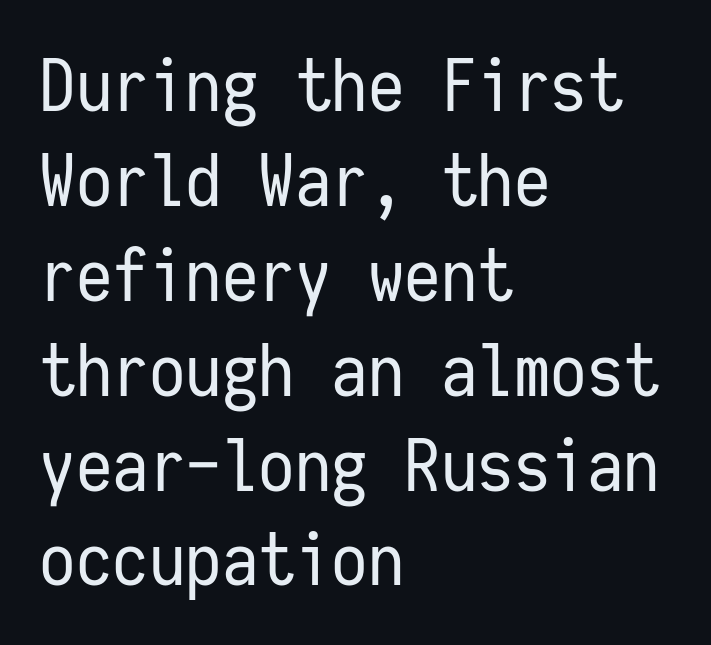
{"serif": "no", "italic": "no", "bold": "no", "weight": "regular", "width": "condensed", "stroke_contrast": "low", "x_height": "medium", "monospaced": "yes", "underline": "no", "align": "left", "line_spacing": "normal", "line_spacing_ratio": 1.3, "letter_spacing": "normal", "letter_spacing_em": 0.0, "glyph_px": 73}
